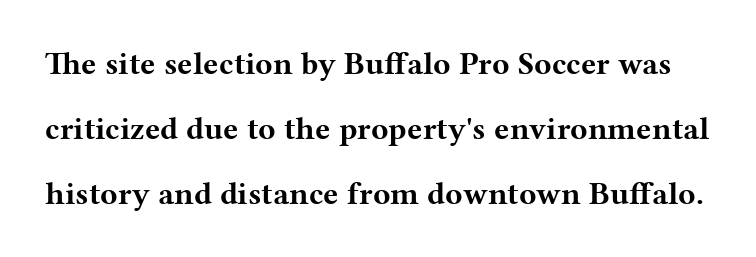
Notice how thick the strokes are: this is what a full bold looks like. Are there feet on the stems? There are — it's a serif. Nothing unusual about the tracking: characters are spaced as the font intends. The lettering stays uniformly vertical, giving the passage a roman look.
